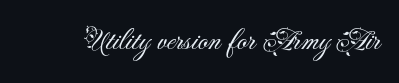
Q: Is the text bold? A: No.
Q: Is the text italic (slanted)? A: Yes.
Q: Is the typeface a serif or a sans-serif typeface? A: Sans-serif.
Q: Is the text underlined? A: No.
Q: Is the spacing between letters normal or unusually wide? A: Normal.
Q: Width (condensed, normal, or wide)? A: Normal.
Q: Stroke contrast? A: Medium.
Q: x-height? A: Small.
Q: Monospaced? A: No.
